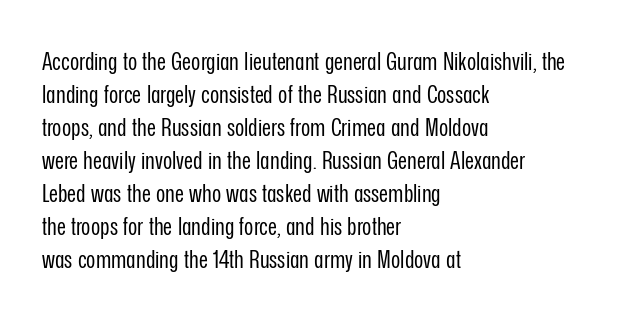
{"italic": "no", "bold": "no", "underline": "no", "align": "left", "line_spacing": "normal", "line_spacing_ratio": 1.32, "letter_spacing": "normal", "letter_spacing_em": 0.0, "glyph_px": 25}
